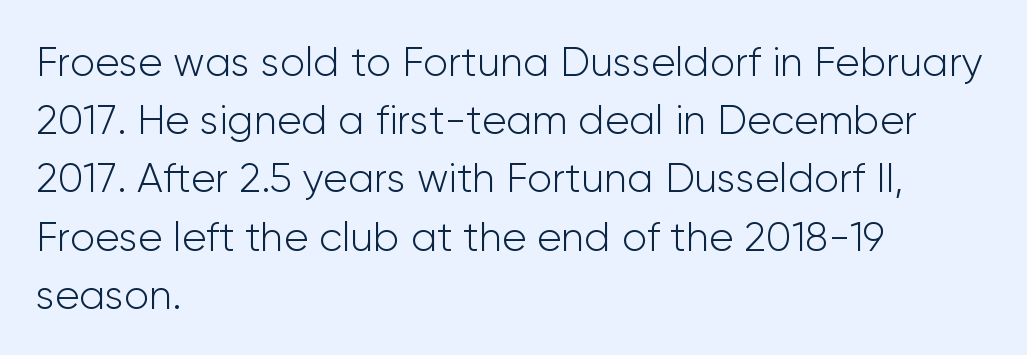
Q: Is the text bold? A: No.
Q: Is the text italic (slanted)? A: No, it is upright.
Q: Is the typeface a serif or a sans-serif typeface? A: Sans-serif.
Q: Is the text underlined? A: No.
Q: How is the paragraph aligned? A: Left-aligned.
Q: Is the spacing between letters normal or unusually wide? A: Normal.
Q: Is the spacing between lines tight, normal or loose? A: Normal.
Q: Width (condensed, normal, or wide)? A: Normal.
Q: Stroke contrast? A: Low.
Q: x-height? A: Medium.
Q: Monospaced? A: No.
